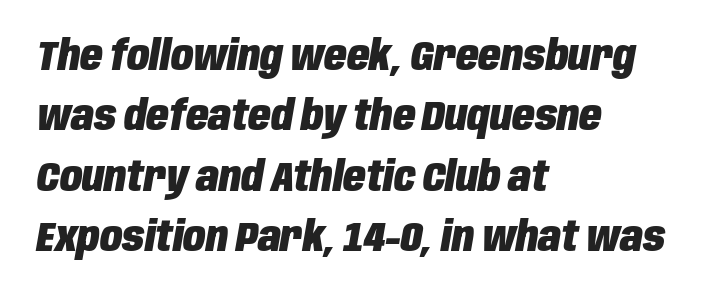
The image shows 41 px heavy, condensed type, italic (leaning right); set left-aligned, normal line spacing (1.47x), normal letter spacing, not underlined; low stroke contrast and a large x-height.
